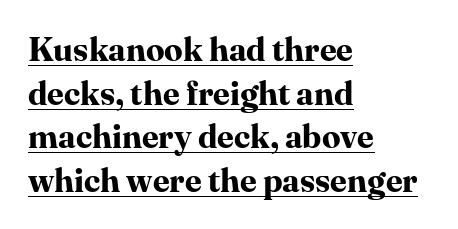
Quick note: not italic, upright. This sample uses a serif face. The gaps between neighbouring characters are ordinary and unremarkable. Normally led — the rows are evenly, conventionally spaced. A continuous stroke trails under the words, as in a hyperlink. The glyphs have the mass of a bold cut.
